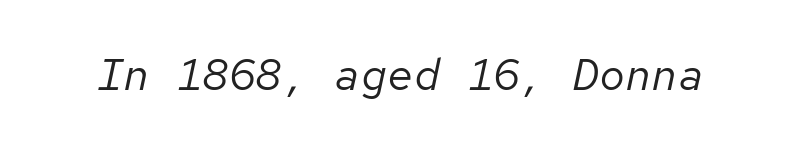
The font's italic variant was chosen for this text. Descenders are the only things crossing below the line. The letters look calm and open, with moderate or lighter stems. The face used here is monospaced, like something from a code editor. This rendering leaves character spacing at its baseline value.
